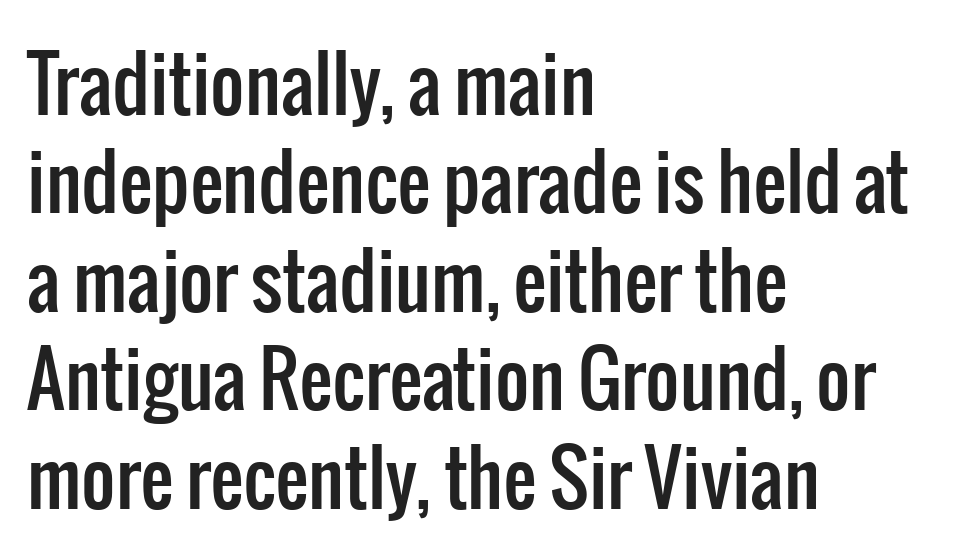
Letterform terminals end flat and unadorned throughout the passage. The rendering uses natural spacing where letterforms have individual widths. If you measured baseline to baseline, you'd find a middling distance. The ragged edge is on the right, which tells us the setting is flush left. Compared with typical body copy, the letter spacing here is the same.
